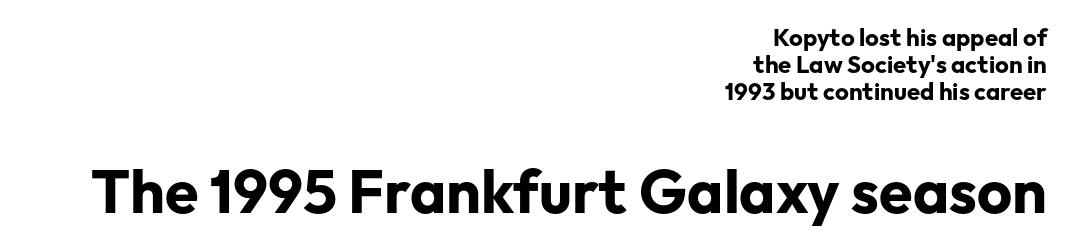
Q: Is the text bold? A: Yes.
Q: Is the text italic (slanted)? A: No, it is upright.
Q: Is the typeface a serif or a sans-serif typeface? A: Sans-serif.
Q: Is the text underlined? A: No.
Q: How is the paragraph aligned? A: Right-aligned.
Q: Is the spacing between letters normal or unusually wide? A: Normal.
Q: Is the spacing between lines tight, normal or loose? A: Tight.
Q: Which block of text is set in a larger size, the first (top) or the second (bottom)? A: The second (bottom) one.
Q: Width (condensed, normal, or wide)? A: Normal.
Q: Stroke contrast? A: Low.
Q: x-height? A: Medium.
Q: Monospaced? A: No.
